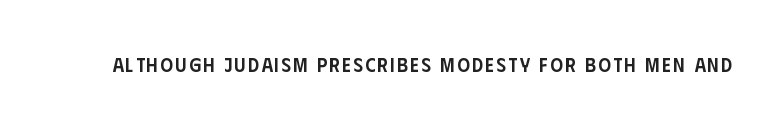
{"italic": "no", "bold": "semi", "underline": "no", "glyph_px": 20}
